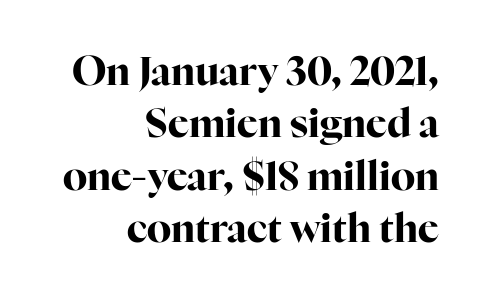
Classification — serif. Casual observation: everything's shoved over to the right. Rule under the text: the space is simply empty. Style check: upright. Heft: maximum for text — a bold.
